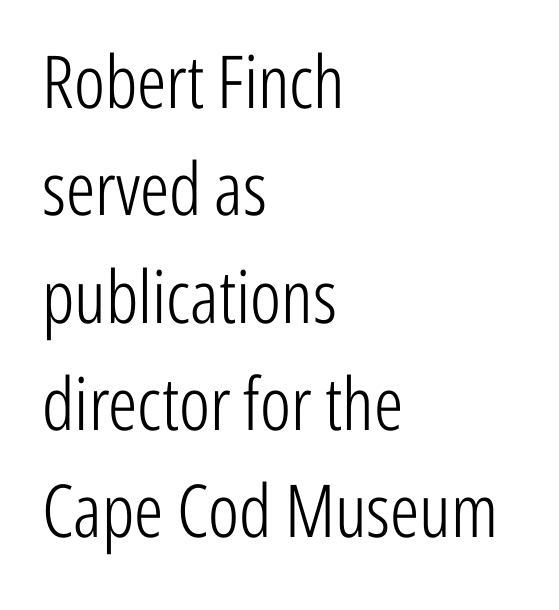
{"serif": "no", "italic": "no", "bold": "no", "weight": "light", "width": "condensed", "stroke_contrast": "low", "x_height": "medium", "monospaced": "no", "underline": "no", "align": "left", "line_spacing": "normal", "line_spacing_ratio": 1.47, "letter_spacing": "normal", "letter_spacing_em": 0.0, "glyph_px": 73}
